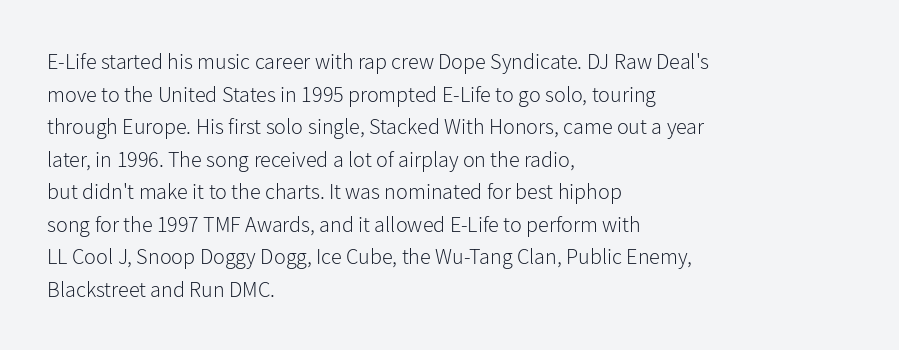
{"italic": "no", "bold": "no", "underline": "no", "align": "left", "line_spacing": "normal", "line_spacing_ratio": 1.48, "letter_spacing": "normal", "letter_spacing_em": 0.0, "glyph_px": 22}
